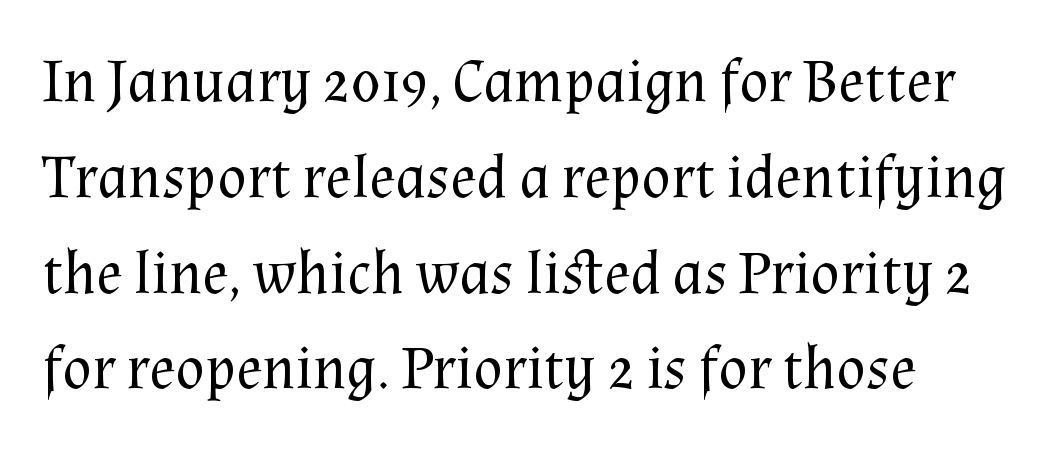
{"italic": "no", "bold": "no", "weight": "regular", "width": "normal", "stroke_contrast": "medium", "x_height": "medium", "monospaced": "no", "underline": "no", "line_spacing": "normal", "line_spacing_ratio": 1.57, "letter_spacing": "normal", "letter_spacing_em": 0.0, "glyph_px": 61}
